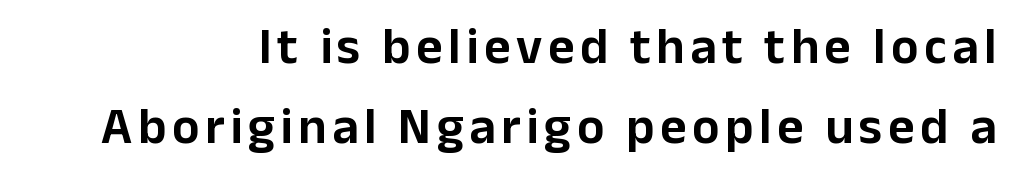
The image shows 51 px sans-serif type, upright; set right-aligned, normal line spacing (1.56x), not underlined; low stroke contrast and a medium x-height.
